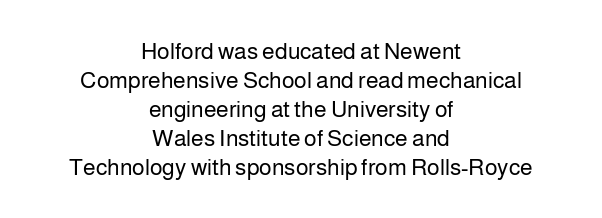
The image shows 23 px text type, upright; set centered, normal line spacing (1.26x), normal letter spacing, not underlined.
